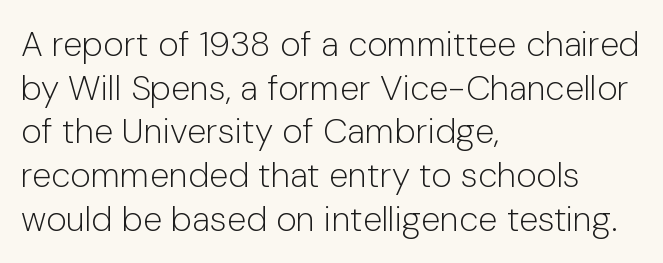
The image shows 35 px light sans-serif type, upright; set left-aligned, normal line spacing (1.25x), normal letter spacing, not underlined; low stroke contrast and a medium x-height.
